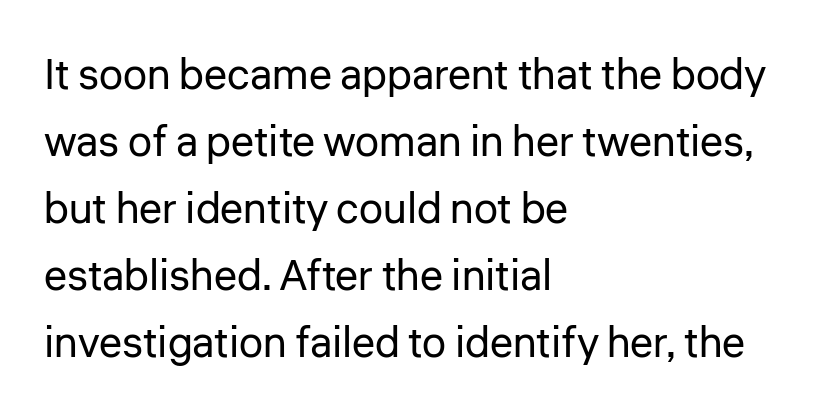
A typesetter would call this proportional, since set widths differ per character. Notice how descenders clear the ascenders below comfortably — that's standard leading. Honestly, the letter spacing is just normal — you wouldn't notice it. The area under the type is left untouched.
